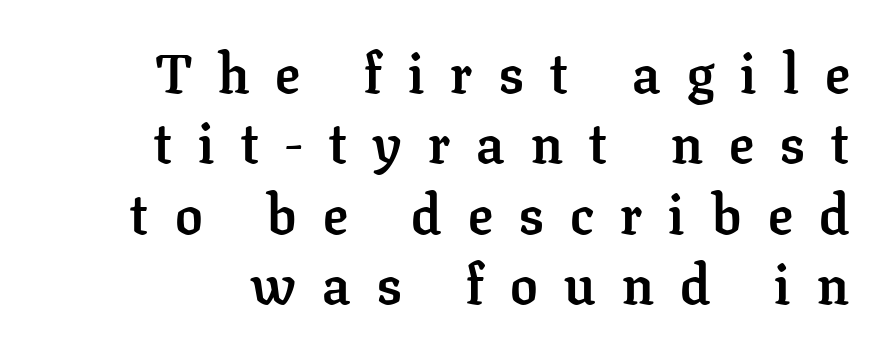
The image shows 55 px semibold serif type, upright; set right-aligned, normal line spacing (1.28x), unusually wide letter spacing (+0.48 em), not underlined; low stroke contrast and a medium x-height.
